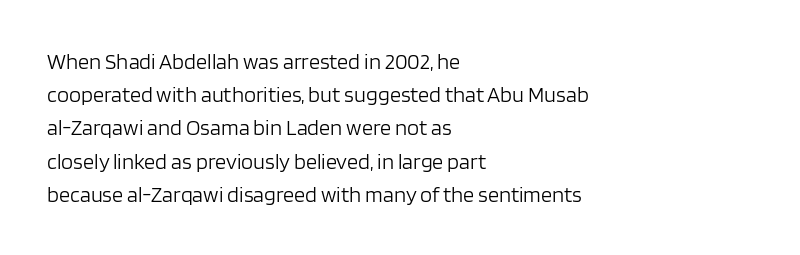
Tall strokes in this sample are plumb rather than angled. Weight: regular or lighter. Tracking value appears to be zero — textbook default spacing. The passage shown stacks its lines at a standard gap. The lines in this sample share a left origin and differ only in where they stop. Anything drawn beneath the words? Only blank space.
